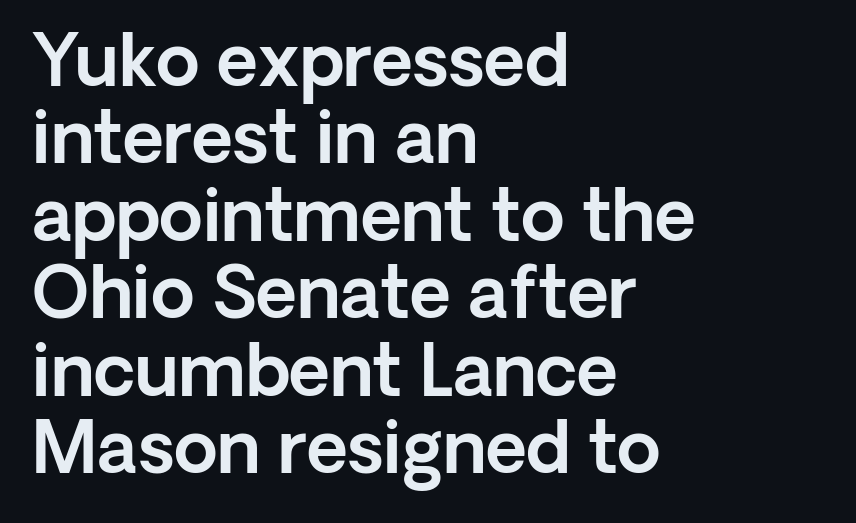
Observe the ordinary spacing: letters are neighbours, not strangers. Style check: upright. This block would grow much taller if given ordinary leading; it's compressed now. I'd call this a sans setting — the letters go barefoot. These lines stack with their left ends in a neat column. Type without underlining.
